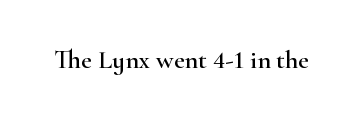
Q: Is the text italic (slanted)? A: No, it is upright.
Q: Is the text underlined? A: No.
Q: Is the spacing between letters normal or unusually wide? A: Normal.
